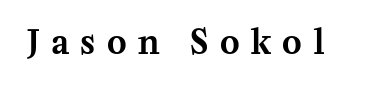
{"serif": "yes", "italic": "no", "width": "normal", "stroke_contrast": "medium", "x_height": "medium", "monospaced": "no", "underline": "no", "letter_spacing": "wide", "letter_spacing_em": 0.35, "glyph_px": 33}
